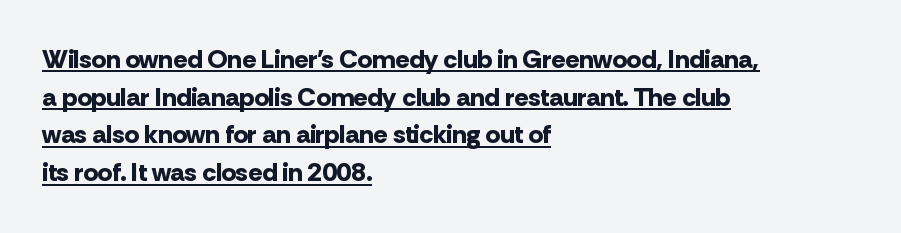
{"italic": "no", "bold": "yes", "underline": "yes", "align": "left", "line_spacing": "normal", "line_spacing_ratio": 1.45, "letter_spacing": "normal", "letter_spacing_em": 0.0, "glyph_px": 26}
